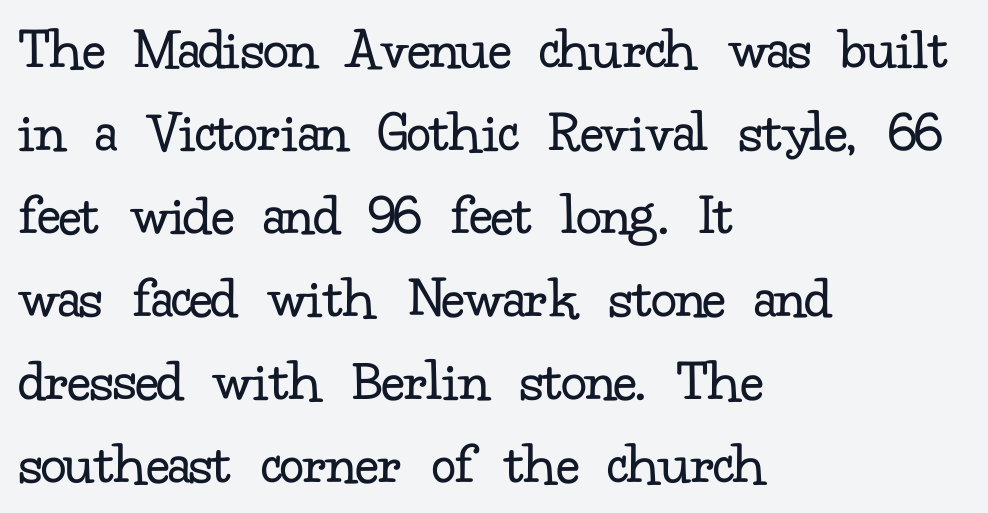
The image shows 61 px regular-weight serif type, upright; set left-aligned, normal line spacing (1.36x), normal letter spacing, not underlined; low stroke contrast and a small x-height.
